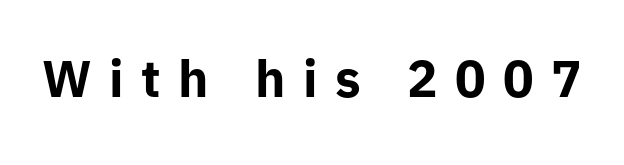
{"serif": "no", "italic": "no", "bold": "yes", "weight": "bold", "width": "normal", "stroke_contrast": "low", "x_height": "medium", "monospaced": "no", "underline": "no", "letter_spacing": "wide", "letter_spacing_em": 0.34, "glyph_px": 51}
